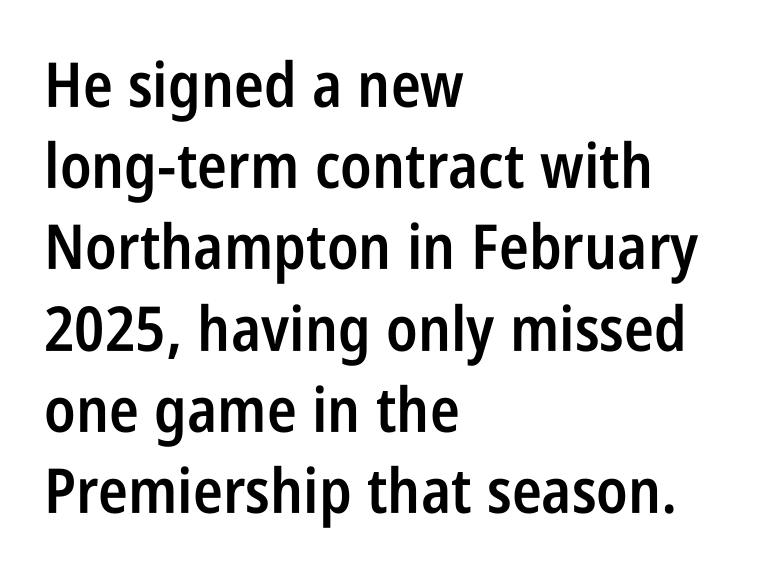
{"serif": "no", "italic": "no", "bold": "semi", "weight": "semibold", "width": "condensed", "stroke_contrast": "low", "x_height": "large", "monospaced": "no", "underline": "no", "align": "left", "line_spacing": "normal", "line_spacing_ratio": 1.31, "letter_spacing": "normal", "letter_spacing_em": 0.0, "glyph_px": 62}
